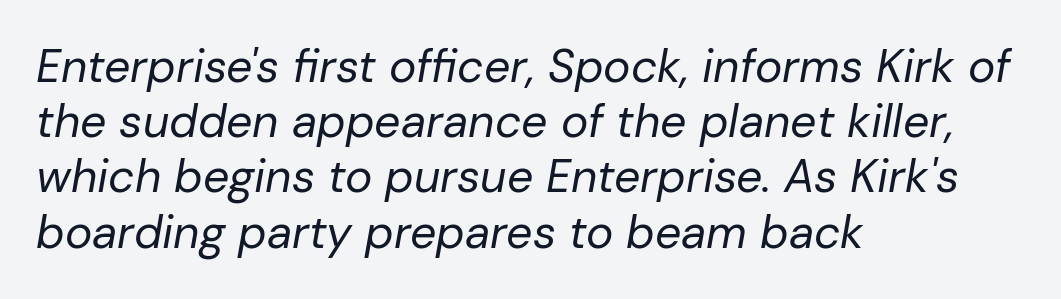
The image shows 46 px regular-weight type, italic (leaning right); set left-aligned, line spacing 1.2x, normal letter spacing, not underlined; low stroke contrast and a medium x-height.
